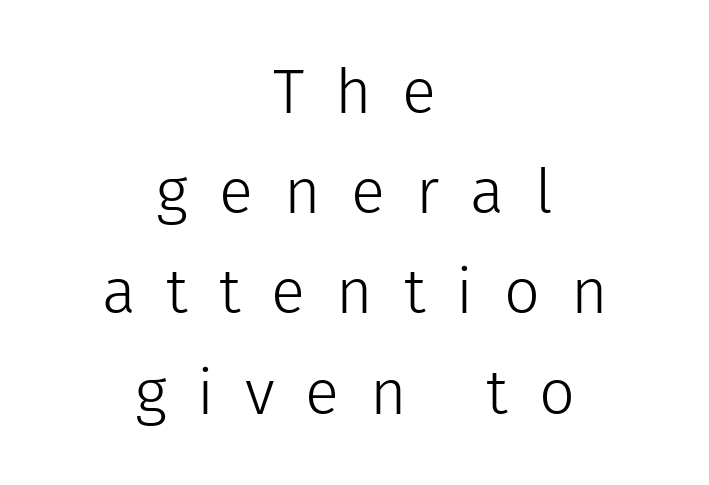
The image shows 63 px light sans-serif type, upright; set centered, normal line spacing (1.59x), unusually wide letter spacing (+0.49 em), not underlined; low stroke contrast and a medium x-height.
